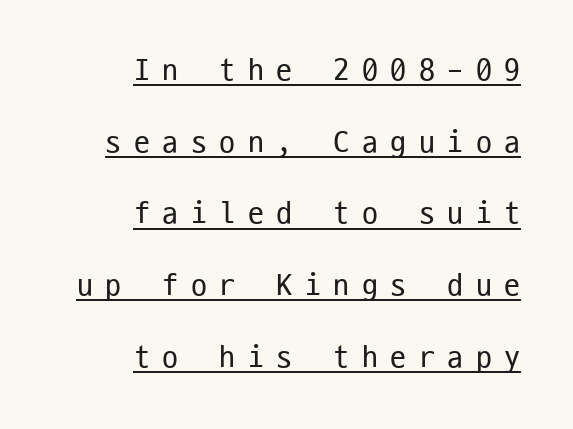
The image shows 32 px regular-weight, condensed sans-serif type, upright, monospaced; set right-aligned, loose line spacing (2.24x), unusually wide letter spacing (+0.39 em), underlined; low stroke contrast and a medium x-height.
